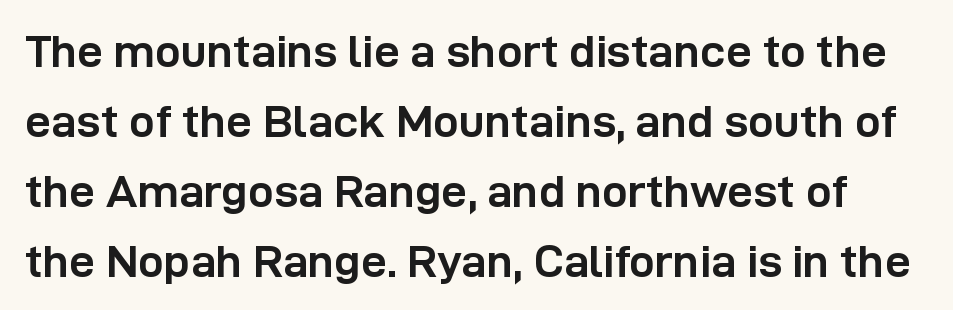
{"serif": "no", "italic": "no", "bold": "yes", "weight": "semibold", "width": "normal", "stroke_contrast": "low", "x_height": "medium", "monospaced": "no", "underline": "no", "line_spacing": "normal", "line_spacing_ratio": 1.52, "letter_spacing": "normal", "letter_spacing_em": 0.0, "glyph_px": 46}
